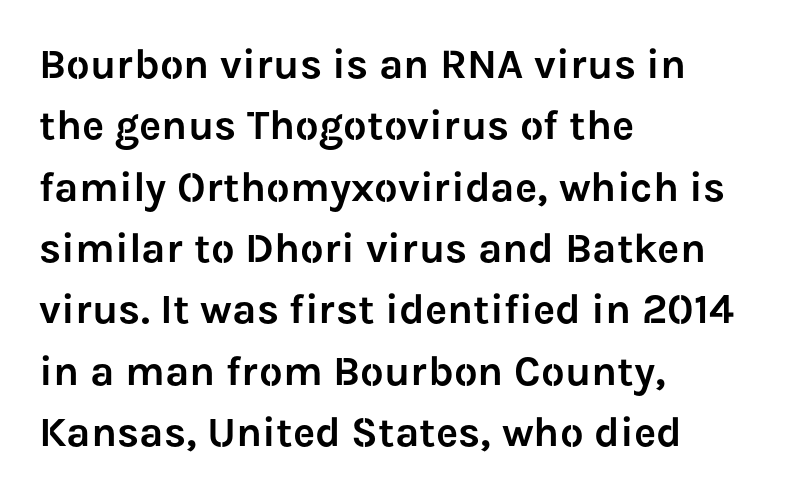
The specimen reads as upright at a glance. Classification — sans serif. Nothing unusual about the tracking: characters are spaced as the font intends. Each letter keeps its own natural width here, so spacing adapts to shape. Descender tails drop into unmarked territory.
